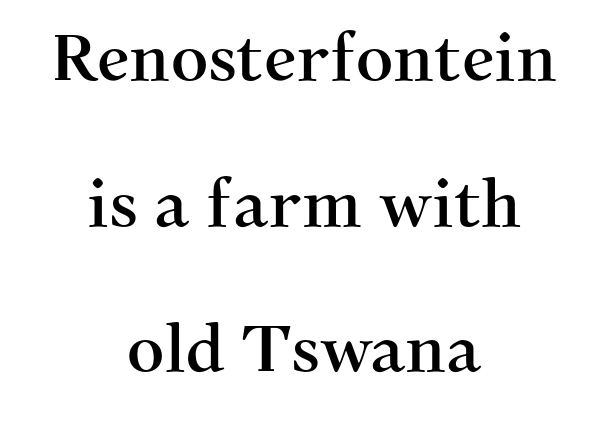
Leading: increased. Anything drawn beneath the words? Only blank space. Ordinary non-slanted type is in use. The face used here is proportionally spaced, like ordinary book or web type. Students, note that the glyphs here touch the page at normal intervals.
